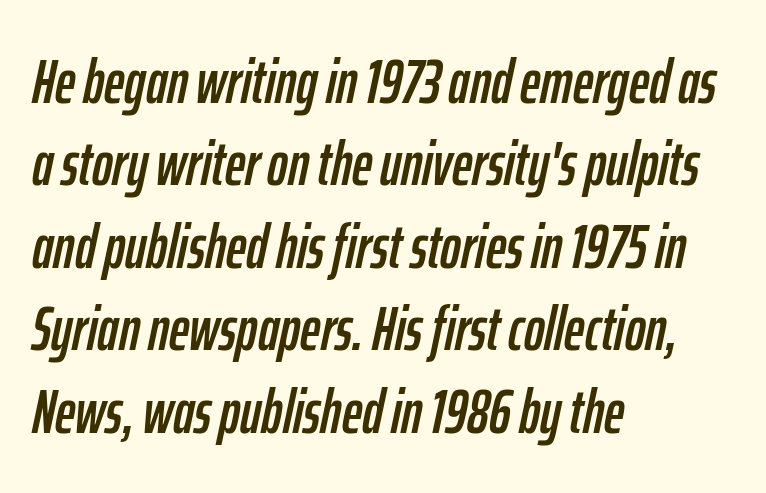
Is this a fixed-width face? No — the glyphs have proportional, varying widths. Every character sits at an angle, as italics do. Check under the words: just untouched page. Here the glyphs are tracked normally, forming tight word shapes. Reading down the block, your eye returns to a fixed left position each line.
